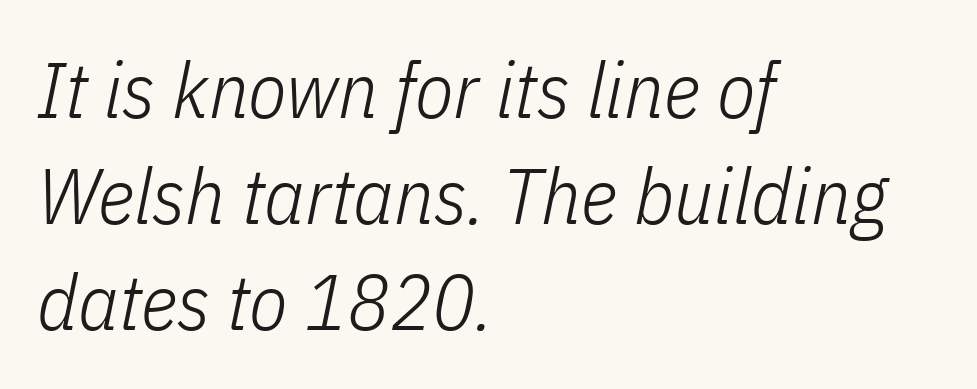
The image shows 79 px light, condensed type, italic (leaning right); set left-aligned, normal line spacing (1.34x), normal letter spacing, not underlined; low stroke contrast and a medium x-height.
